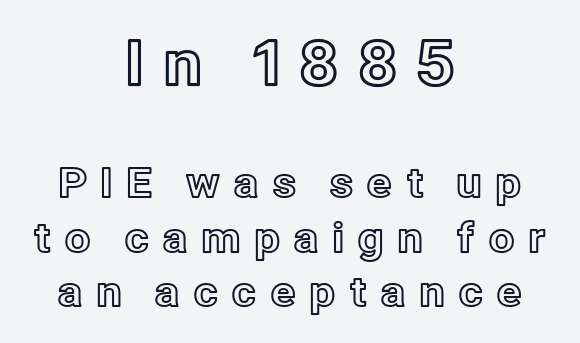
Q: Is the text italic (slanted)? A: No, it is upright.
Q: Is the text underlined? A: No.
Q: How is the paragraph aligned? A: Centered.
Q: Is the spacing between letters normal or unusually wide? A: Unusually wide.
Q: Is the spacing between lines tight, normal or loose? A: Normal.
Q: Which block of text is set in a larger size, the first (top) or the second (bottom)? A: The first (top) one.
Q: Width (condensed, normal, or wide)? A: Normal.
Q: x-height? A: Medium.
Q: Monospaced? A: No.
